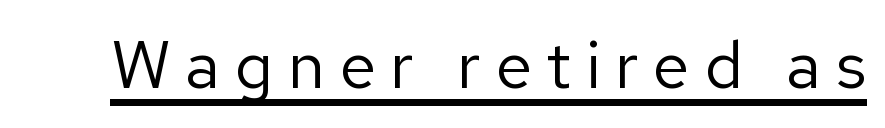
Q: Is the text bold? A: No.
Q: Is the text italic (slanted)? A: No, it is upright.
Q: Is the typeface a serif or a sans-serif typeface? A: Sans-serif.
Q: Is the text underlined? A: Yes.
Q: Is the spacing between letters normal or unusually wide? A: Unusually wide.
Q: Width (condensed, normal, or wide)? A: Normal.
Q: Stroke contrast? A: Low.
Q: x-height? A: Medium.
Q: Monospaced? A: No.
